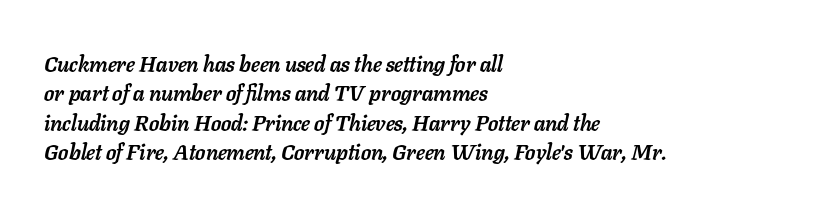
Q: Is the text bold? A: Yes.
Q: Is the text italic (slanted)? A: Yes, it leans right by about 11 degrees.
Q: Is the text underlined? A: No.
Q: How is the paragraph aligned? A: Left-aligned.
Q: Is the spacing between letters normal or unusually wide? A: Normal.
Q: Is the spacing between lines tight, normal or loose? A: Normal.
